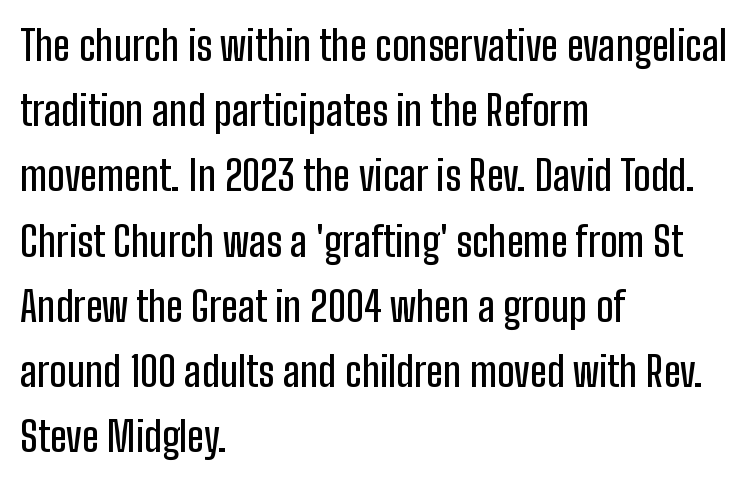
{"serif": "no", "italic": "no", "width": "condensed", "stroke_contrast": "low", "x_height": "medium", "monospaced": "no", "underline": "no", "align": "left", "line_spacing": "normal", "line_spacing_ratio": 1.59, "letter_spacing": "normal", "letter_spacing_em": 0.0, "glyph_px": 41}
